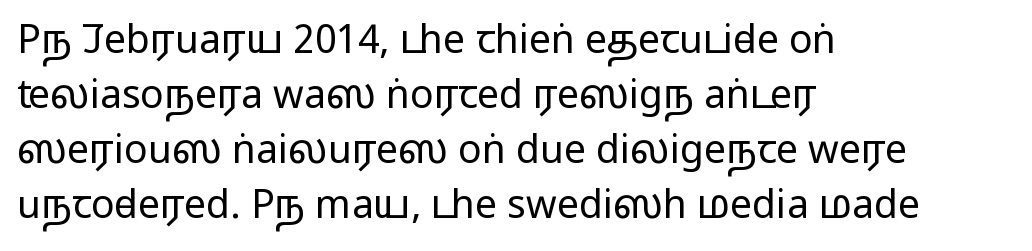
{"serif": "no", "italic": "no", "bold": "no", "weight": "regular", "width": "wide", "stroke_contrast": "low", "x_height": "medium", "monospaced": "no", "underline": "no", "align": "left", "line_spacing": "normal", "line_spacing_ratio": 1.41, "letter_spacing": "normal", "letter_spacing_em": 0.0, "glyph_px": 39}
